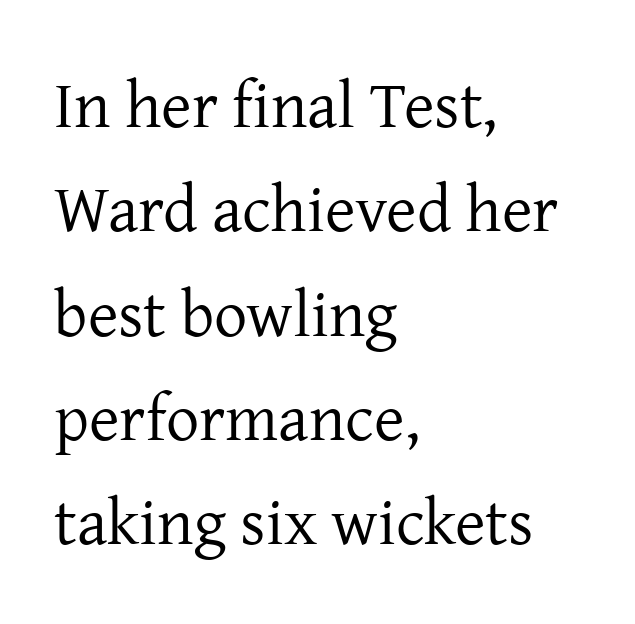
{"serif": "yes", "italic": "no", "bold": "no", "weight": "regular", "width": "normal", "stroke_contrast": "low", "x_height": "medium", "monospaced": "no", "underline": "no", "align": "left", "line_spacing": "normal", "line_spacing_ratio": 1.58, "letter_spacing": "normal", "letter_spacing_em": 0.0, "glyph_px": 66}
